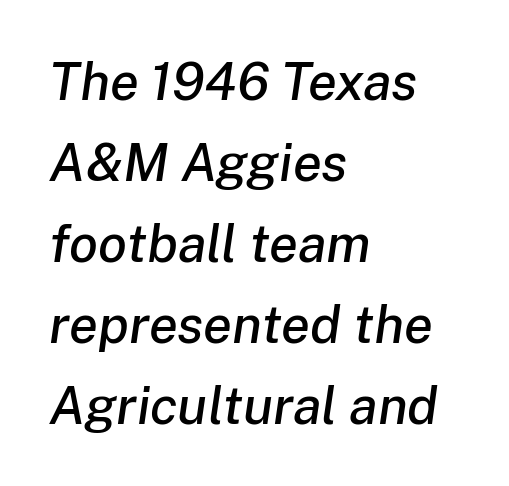
Q: Is the text italic (slanted)? A: Yes, it leans right by about 8 degrees.
Q: Is the text underlined? A: No.
Q: How is the paragraph aligned? A: Left-aligned.
Q: Is the spacing between letters normal or unusually wide? A: Normal.
Q: Is the spacing between lines tight, normal or loose? A: Normal.
Q: Width (condensed, normal, or wide)? A: Normal.
Q: Stroke contrast? A: Low.
Q: x-height? A: Medium.
Q: Monospaced? A: No.
